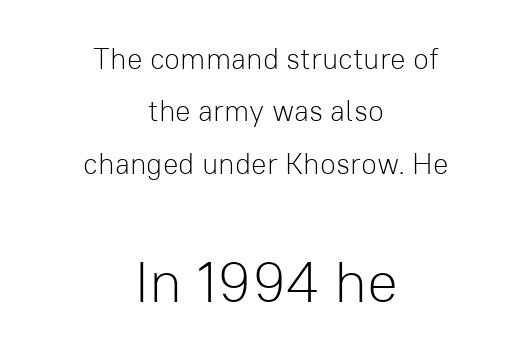
Q: Is the text bold? A: No.
Q: Is the text italic (slanted)? A: No, it is upright.
Q: Is the typeface a serif or a sans-serif typeface? A: Sans-serif.
Q: Is the text underlined? A: No.
Q: How is the paragraph aligned? A: Centered.
Q: Is the spacing between letters normal or unusually wide? A: Normal.
Q: Which block of text is set in a larger size, the first (top) or the second (bottom)? A: The second (bottom) one.
Q: Width (condensed, normal, or wide)? A: Normal.
Q: Stroke contrast? A: Low.
Q: x-height? A: Medium.
Q: Monospaced? A: No.
